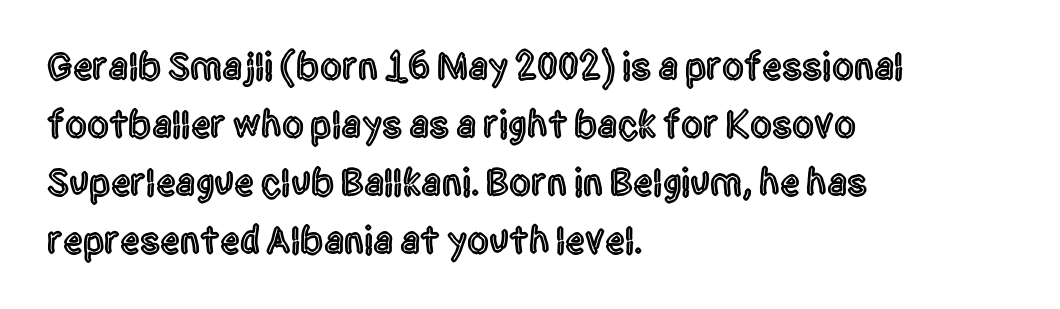
Q: Is the text italic (slanted)? A: No, it is upright.
Q: Is the typeface a serif or a sans-serif typeface? A: Sans-serif.
Q: Is the text underlined? A: No.
Q: How is the paragraph aligned? A: Left-aligned.
Q: Is the spacing between letters normal or unusually wide? A: Normal.
Q: Is the spacing between lines tight, normal or loose? A: Normal.
Q: Width (condensed, normal, or wide)? A: Condensed.
Q: x-height? A: Large.
Q: Monospaced? A: No.
